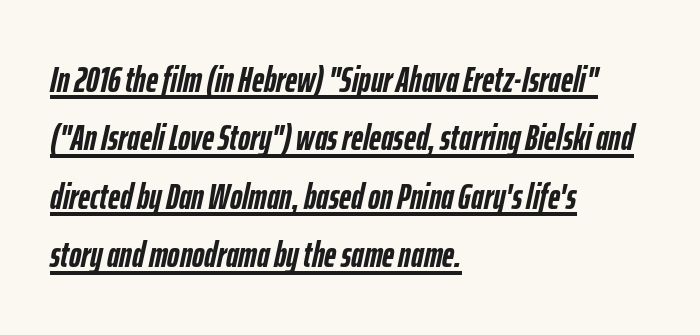
The image shows 37 px semibold, condensed type, italic (leaning right); set left-aligned, normal line spacing (1.58x), normal letter spacing, underlined; low stroke contrast and a medium x-height.
